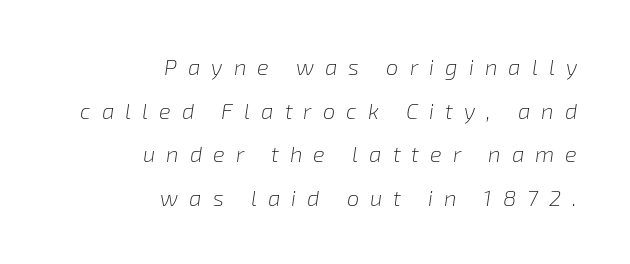
{"italic": "yes", "lean": "right", "slant_degrees": 8, "bold": "no", "underline": "no", "align": "right", "line_spacing": "loose", "line_spacing_ratio": 1.98, "letter_spacing": "wide", "letter_spacing_em": 0.5, "glyph_px": 22}
